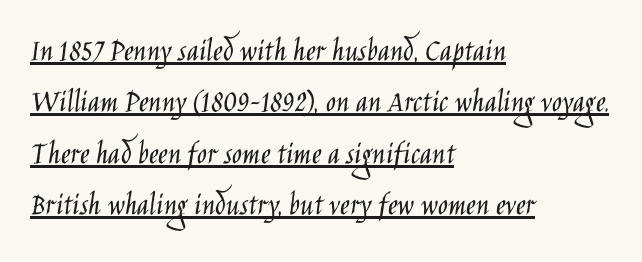
The image shows 33 px light, condensed sans-serif type; set left-aligned, normal line spacing (1.56x), normal letter spacing, underlined; low stroke contrast and a large x-height.
